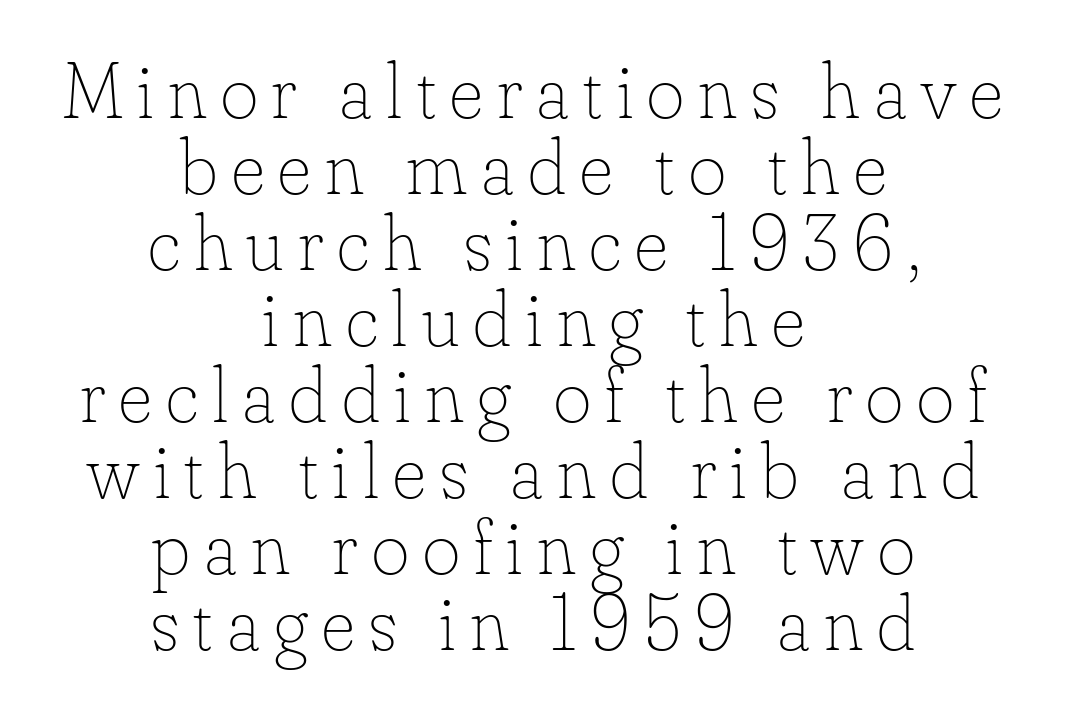
Q: Is the text bold? A: No.
Q: Is the text italic (slanted)? A: No, it is upright.
Q: Is the text underlined? A: No.
Q: How is the paragraph aligned? A: Centered.
Q: Is the spacing between lines tight, normal or loose? A: Tight.
Q: Width (condensed, normal, or wide)? A: Normal.
Q: Stroke contrast? A: Low.
Q: x-height? A: Small.
Q: Monospaced? A: No.
